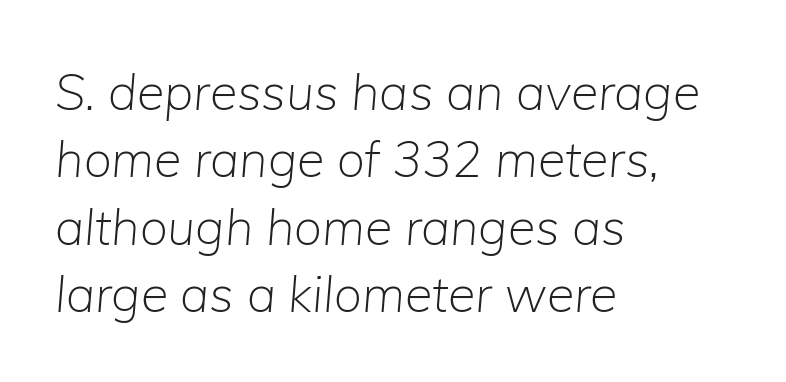
The image shows 50 px light type, italic (leaning right); set left-aligned, normal line spacing (1.35x), normal letter spacing, not underlined; low stroke contrast and a medium x-height.
